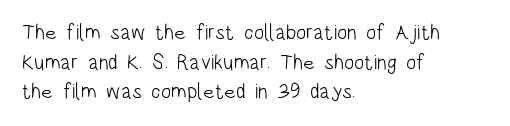
Q: Is the text bold? A: No.
Q: Is the text italic (slanted)? A: No, it is upright.
Q: Is the text underlined? A: No.
Q: How is the paragraph aligned? A: Left-aligned.
Q: Is the spacing between letters normal or unusually wide? A: Normal.
Q: Is the spacing between lines tight, normal or loose? A: Normal.
